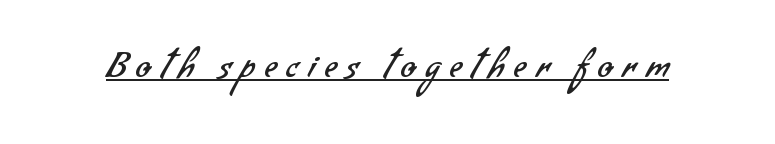
Proportional: the letters do not fall into vertical columns. The line texture is sparse and dotted thanks to wide tracking. Typographically, this falls in the sans-serif category. A typographer would call this underscored text. Stroke mass is kept to a normal reading level or below.
